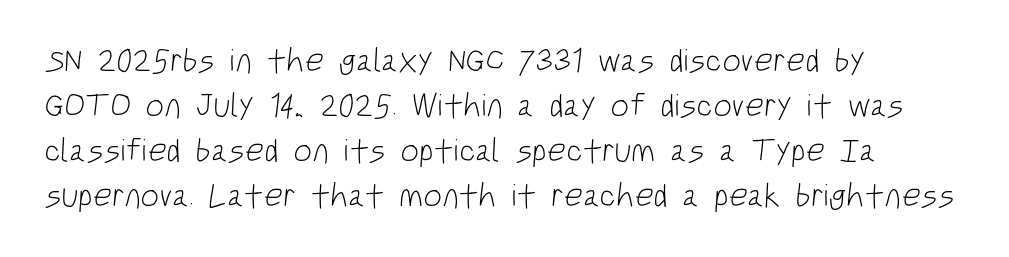
Q: Is the text bold? A: No.
Q: Is the typeface a serif or a sans-serif typeface? A: Sans-serif.
Q: Is the text underlined? A: No.
Q: How is the paragraph aligned? A: Left-aligned.
Q: Is the spacing between letters normal or unusually wide? A: Normal.
Q: Is the spacing between lines tight, normal or loose? A: Normal.
Q: Width (condensed, normal, or wide)? A: Condensed.
Q: Stroke contrast? A: Low.
Q: x-height? A: Large.
Q: Monospaced? A: No.
